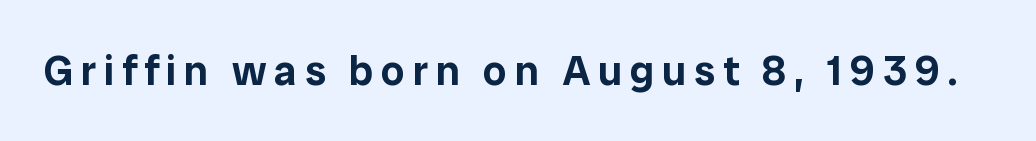
{"serif": "no", "italic": "no", "width": "normal", "stroke_contrast": "low", "x_height": "medium", "monospaced": "no", "underline": "no", "glyph_px": 42}
